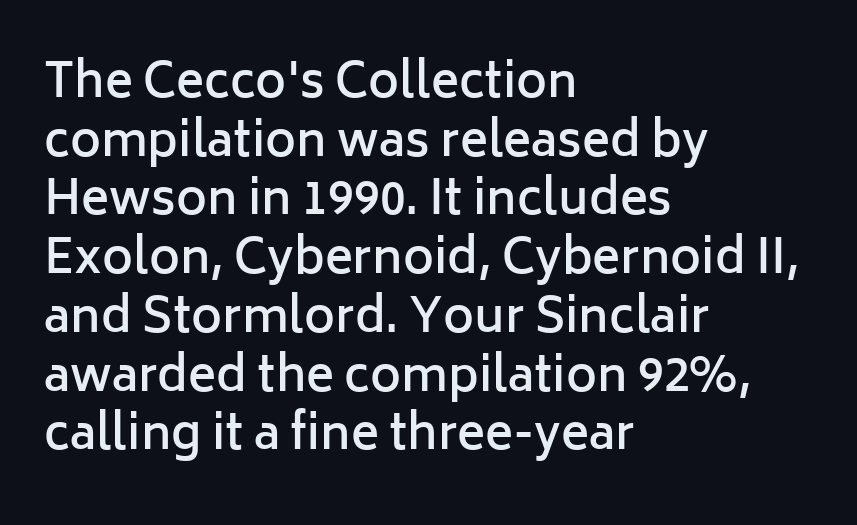
Q: Is the text bold? A: Semi-bold.
Q: Is the text italic (slanted)? A: No, it is upright.
Q: Is the typeface a serif or a sans-serif typeface? A: Sans-serif.
Q: Is the text underlined? A: No.
Q: How is the paragraph aligned? A: Left-aligned.
Q: Is the spacing between letters normal or unusually wide? A: Normal.
Q: Is the spacing between lines tight, normal or loose? A: Normal.
Q: Width (condensed, normal, or wide)? A: Normal.
Q: Stroke contrast? A: Low.
Q: x-height? A: Medium.
Q: Monospaced? A: No.
